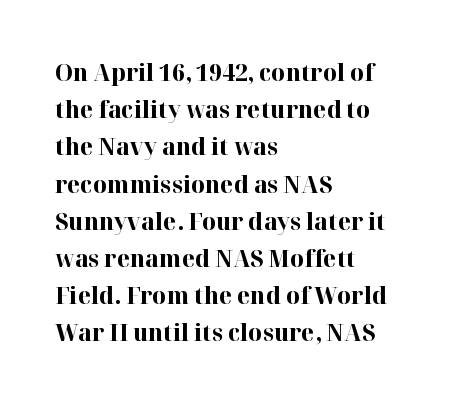
The passage shown has conventional tracking throughout. Underline: absent. The lines in this sample share a left origin and differ only in where they stop. These lines carry a lot of weight — the face is fully bold. Leading: standard. Characters remain perfectly vertical along every line.
